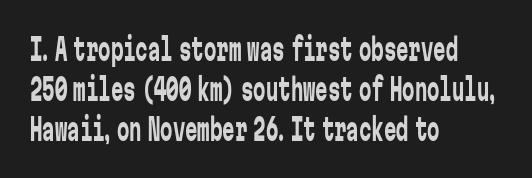
Q: Is the text bold? A: No.
Q: Is the text italic (slanted)? A: No, it is upright.
Q: Is the typeface a serif or a sans-serif typeface? A: Sans-serif.
Q: Is the text underlined? A: No.
Q: How is the paragraph aligned? A: Left-aligned.
Q: Is the spacing between letters normal or unusually wide? A: Normal.
Q: Is the spacing between lines tight, normal or loose? A: Normal.
Q: Width (condensed, normal, or wide)? A: Condensed.
Q: Stroke contrast? A: Low.
Q: x-height? A: Medium.
Q: Monospaced? A: Yes.
